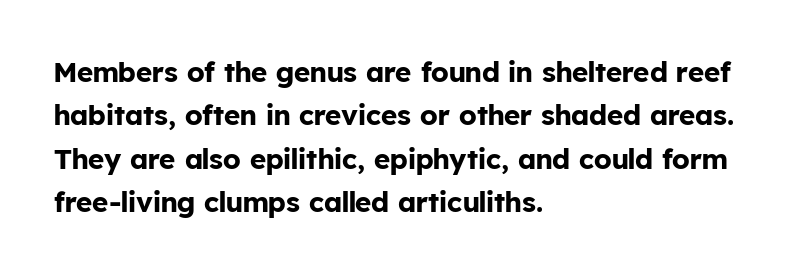
Q: Is the text bold? A: Yes.
Q: Is the text italic (slanted)? A: No, it is upright.
Q: Is the typeface a serif or a sans-serif typeface? A: Sans-serif.
Q: Is the text underlined? A: No.
Q: How is the paragraph aligned? A: Left-aligned.
Q: Is the spacing between letters normal or unusually wide? A: Normal.
Q: Is the spacing between lines tight, normal or loose? A: Normal.
Q: Width (condensed, normal, or wide)? A: Normal.
Q: Stroke contrast? A: Low.
Q: x-height? A: Medium.
Q: Monospaced? A: No.
